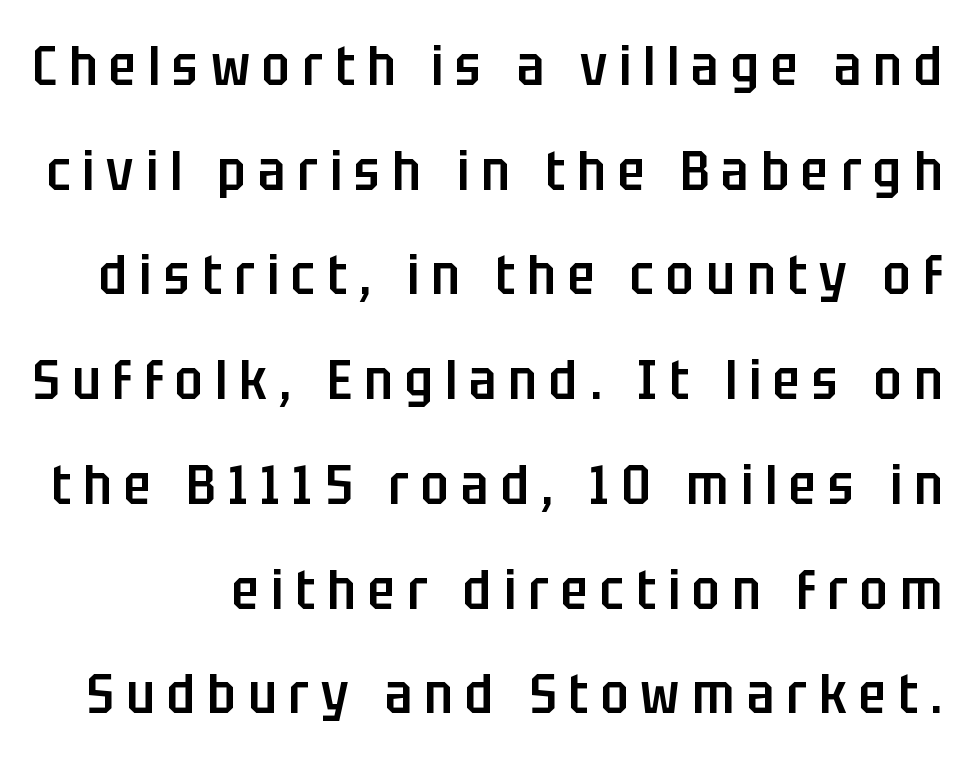
Q: Is the text bold? A: Semi-bold.
Q: Is the text italic (slanted)? A: No, it is upright.
Q: Is the typeface a serif or a sans-serif typeface? A: Sans-serif.
Q: Is the text underlined? A: No.
Q: Is the spacing between letters normal or unusually wide? A: Unusually wide.
Q: Width (condensed, normal, or wide)? A: Condensed.
Q: Stroke contrast? A: Low.
Q: x-height? A: Large.
Q: Monospaced? A: No.
